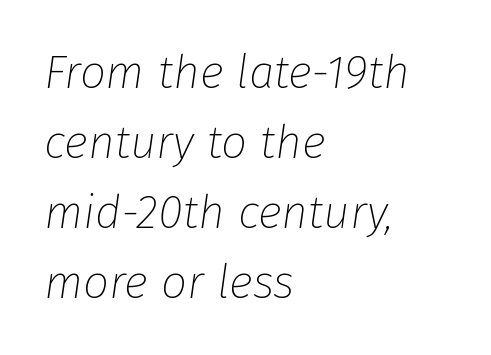
The designer left line spacing at the default. Horizontally, the lines are justified to the leading edge only. This sample uses an oblique cut, with every glyph tilted off the vertical. This is not heavy type; no bold has been used. Type without underlining. Is this a fixed-width face? No — the glyphs have proportional, varying widths.
